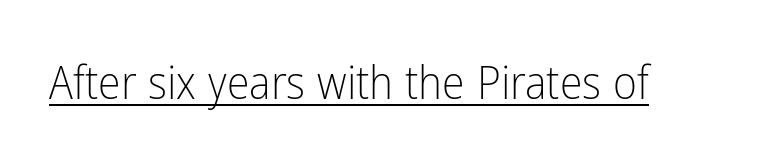
{"serif": "no", "italic": "no", "bold": "no", "weight": "light", "width": "condensed", "stroke_contrast": "low", "x_height": "medium", "monospaced": "no", "underline": "yes", "letter_spacing": "normal", "letter_spacing_em": 0.0, "glyph_px": 46}
